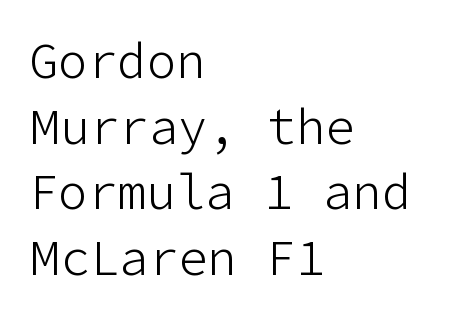
Decoration check: the copy has no underline. Nobody touched the tracking dial on this one. You can tell from the bare stems that sans-serif type was used. No letter is thick-stroked: the sample isn't bold.
